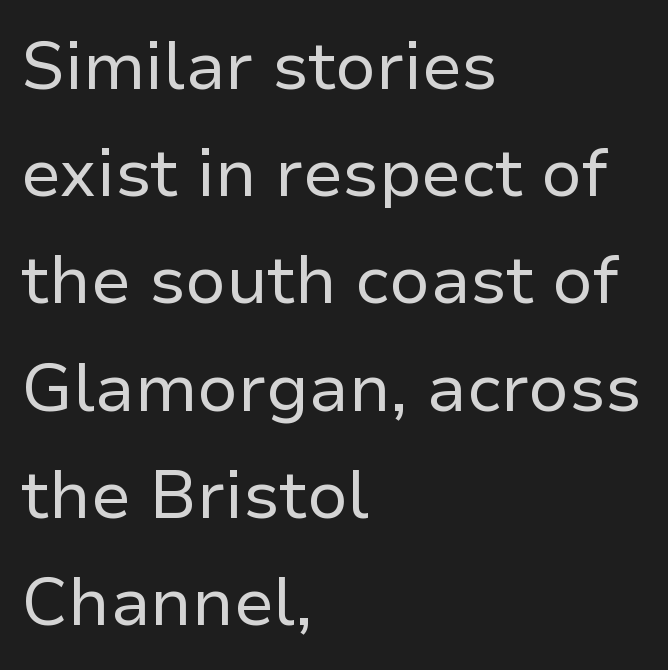
{"serif": "no", "italic": "no", "bold": "no", "weight": "regular", "width": "normal", "stroke_contrast": "low", "x_height": "medium", "monospaced": "no", "underline": "no", "align": "left", "line_spacing": "normal", "line_spacing_ratio": 1.6, "letter_spacing": "normal", "letter_spacing_em": 0.0, "glyph_px": 67}
